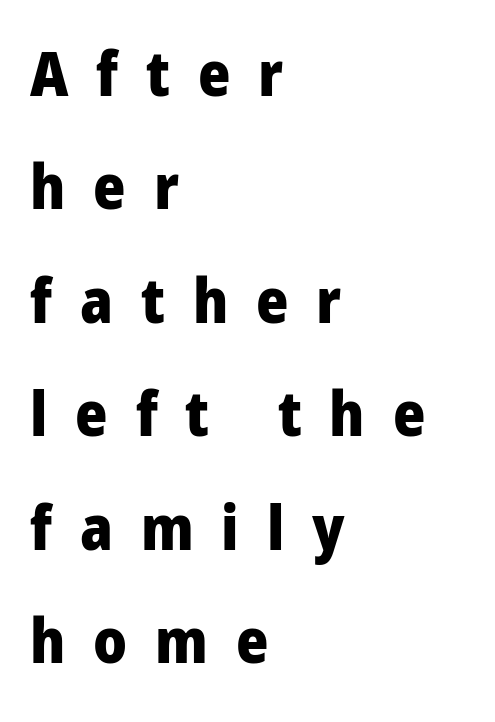
The glyphs in this specimen are sans serif. No italicization has been applied; the sample stays upright. A typesetter would call this proportional, since set widths differ per character. Caption: bold face, heavy strokes. Honestly, the letter spacing is so wide it's the main thing you notice. Underline: absent.
